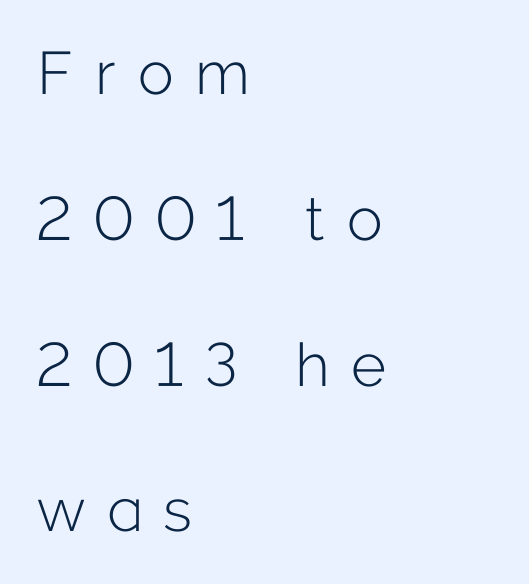
{"serif": "no", "italic": "no", "bold": "no", "weight": "light", "width": "normal", "stroke_contrast": "low", "x_height": "medium", "monospaced": "no", "underline": "no", "align": "left", "line_spacing": "loose", "line_spacing_ratio": 2.43, "letter_spacing": "wide", "letter_spacing_em": 0.37, "glyph_px": 60}
